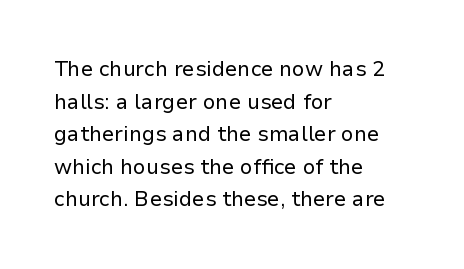
{"italic": "no", "bold": "no", "underline": "no", "align": "left", "line_spacing": "normal", "line_spacing_ratio": 1.55, "letter_spacing": "normal", "letter_spacing_em": 0.0, "glyph_px": 21}
